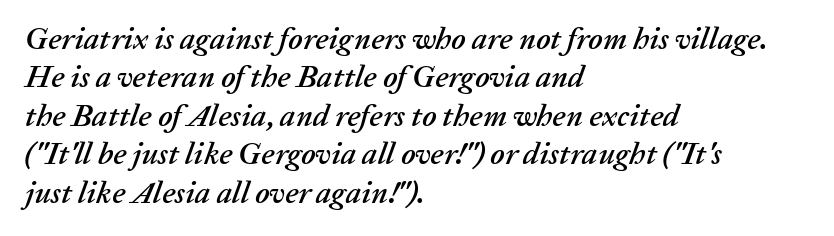
Q: Is the text italic (slanted)? A: Yes, it leans right by about 20 degrees.
Q: Is the text underlined? A: No.
Q: How is the paragraph aligned? A: Left-aligned.
Q: Is the spacing between letters normal or unusually wide? A: Normal.
Q: Width (condensed, normal, or wide)? A: Normal.
Q: Stroke contrast? A: Low.
Q: x-height? A: Medium.
Q: Monospaced? A: No.
